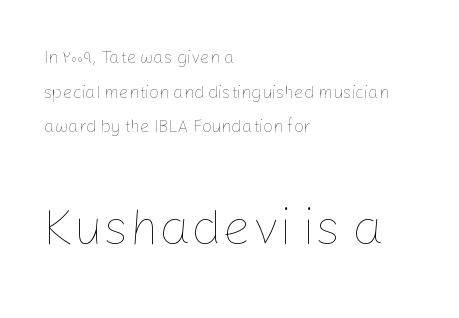
The image shows 51 px thin type, upright; set left-aligned, loose line spacing (2.04x), normal letter spacing, not underlined; the second (bottom) block is 3.0x larger; low stroke contrast and a medium x-height.
